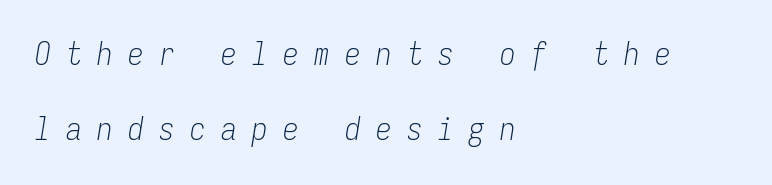
{"italic": "yes", "lean": "right", "slant_degrees": 9, "bold": "no", "weight": "light", "width": "condensed", "stroke_contrast": "low", "x_height": "medium", "monospaced": "yes", "underline": "no", "align": "left", "line_spacing": "loose", "line_spacing_ratio": 2.43, "letter_spacing": "wide", "letter_spacing_em": 0.5, "glyph_px": 31}
